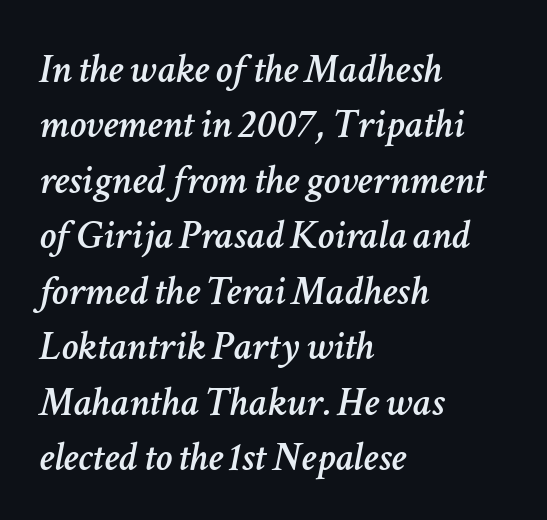
{"italic": "yes", "lean": "right", "slant_degrees": 11, "width": "normal", "stroke_contrast": "low", "x_height": "medium", "monospaced": "no", "underline": "no", "align": "left", "line_spacing": "normal", "line_spacing_ratio": 1.32, "letter_spacing": "normal", "letter_spacing_em": 0.0, "glyph_px": 42}
